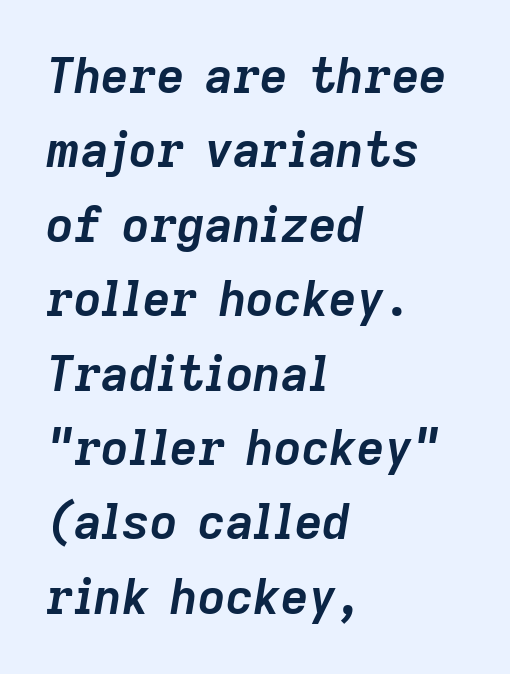
Regular leading. Every letter is thick-stroked: bold, no question. The words here are not underlined. Short note: letters normally spaced.
